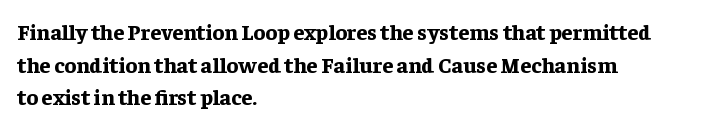
The letters stand straight up with perfectly vertical stems. Vertical spacing — default. Beneath every word, the page is bare. Typeset ragged right — the left edge is the straight one.
